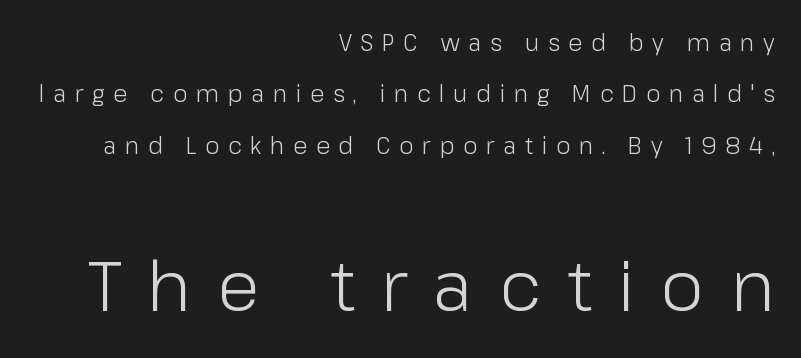
The image shows 70 px light sans-serif type, upright; set right-aligned, loose line spacing (2.23x), unusually wide letter spacing (+0.37 em), not underlined; the second (bottom) block is 3.04x larger; low stroke contrast and a medium x-height.
